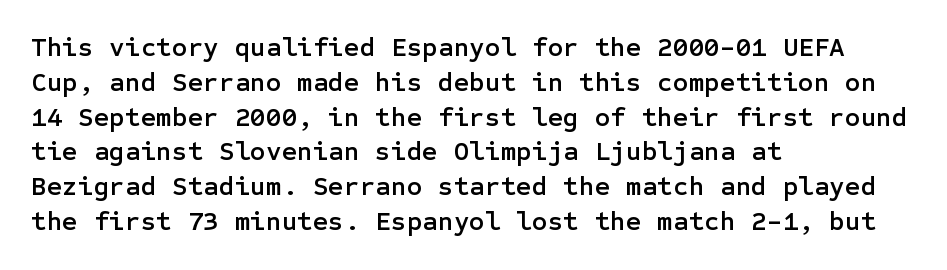
{"italic": "no", "underline": "no", "align": "left", "line_spacing": "normal", "line_spacing_ratio": 1.29, "letter_spacing": "normal", "letter_spacing_em": 0.0, "glyph_px": 27}
